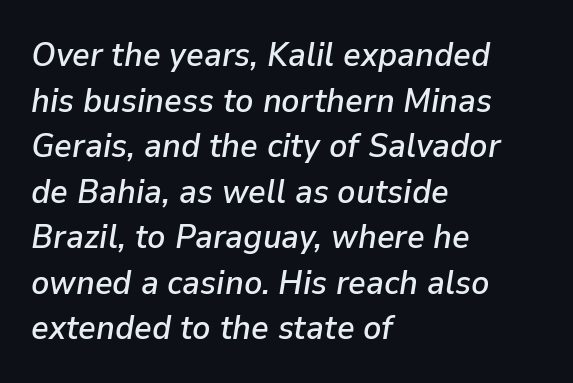
Here the designer chose a conventional face with non-uniform glyph widths. The setting favours the left margin, as ordinary paragraphs usually do. The gaps between neighbouring characters are ordinary and unremarkable. This block has exactly the height ordinary leading produces. Underline: absent.
